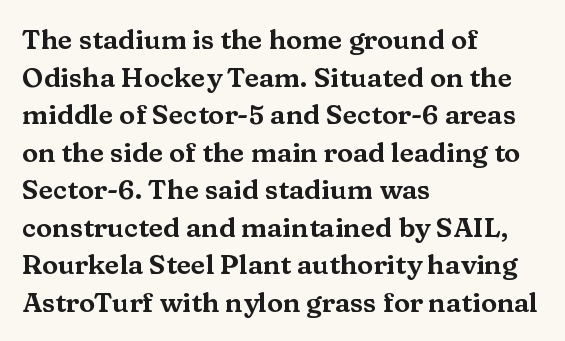
{"italic": "no", "underline": "no", "align": "left", "line_spacing": "normal", "line_spacing_ratio": 1.39, "letter_spacing": "normal", "letter_spacing_em": 0.0, "glyph_px": 27}
